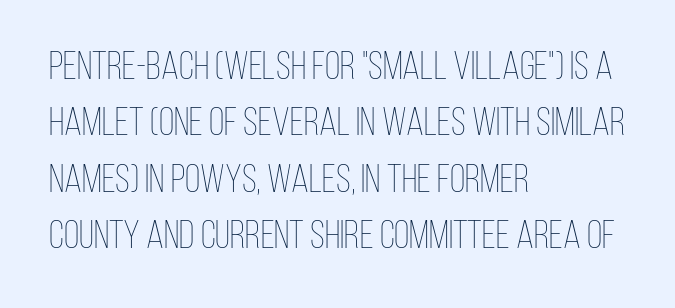
The foot of each line stays bare and open. Do the letters lean? They stand straight. Character widths vary here, with narrow letters taking less room than wide ones. Think standard paragraph weight, or any step lighter than that. The rendering uses a moderate line-height, typical for paragraphs.
